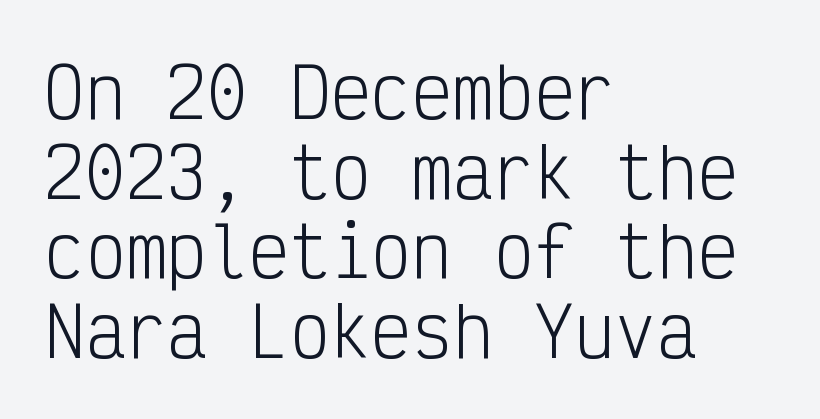
The image shows 68 px light, condensed sans-serif type, upright, monospaced; set left-aligned, line spacing 1.17x, normal letter spacing, not underlined; low stroke contrast and a medium x-height.
